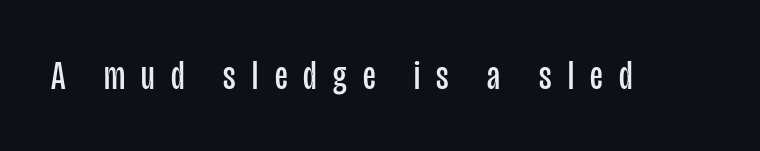
Each row of text sits above clean, open space. Each letter keeps its own natural width here, so spacing adapts to shape. Unlike a traditional serif, this face leaves its strokes unadorned. The lettering holds an erect, upright posture throughout. The tracking reads as deliberately expanded to a designer's eye.
